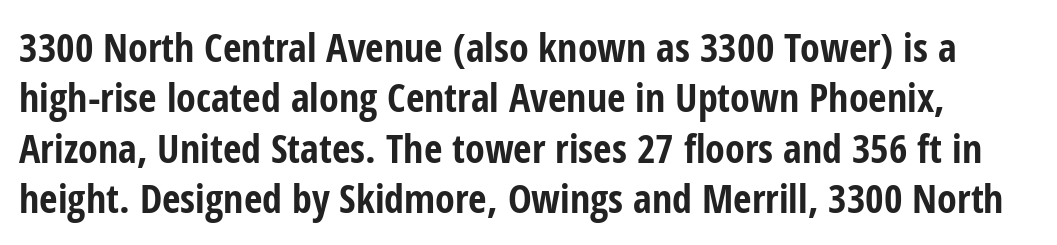
{"serif": "no", "italic": "no", "bold": "yes", "weight": "bold", "width": "condensed", "stroke_contrast": "low", "x_height": "medium", "monospaced": "no", "underline": "no", "line_spacing": "normal", "line_spacing_ratio": 1.26, "letter_spacing": "normal", "letter_spacing_em": 0.0, "glyph_px": 40}
